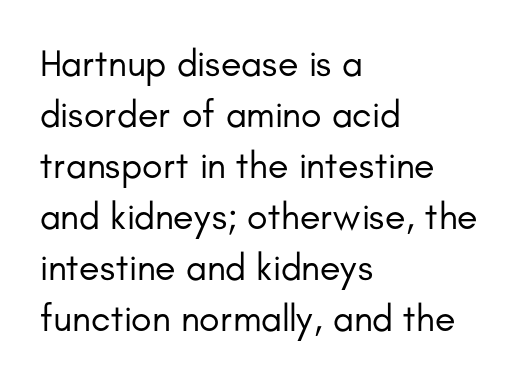
Q: Is the text bold? A: No.
Q: Is the text italic (slanted)? A: No, it is upright.
Q: Is the typeface a serif or a sans-serif typeface? A: Sans-serif.
Q: Is the text underlined? A: No.
Q: How is the paragraph aligned? A: Left-aligned.
Q: Is the spacing between letters normal or unusually wide? A: Normal.
Q: Is the spacing between lines tight, normal or loose? A: Normal.
Q: Width (condensed, normal, or wide)? A: Normal.
Q: Stroke contrast? A: Low.
Q: x-height? A: Small.
Q: Monospaced? A: No.
